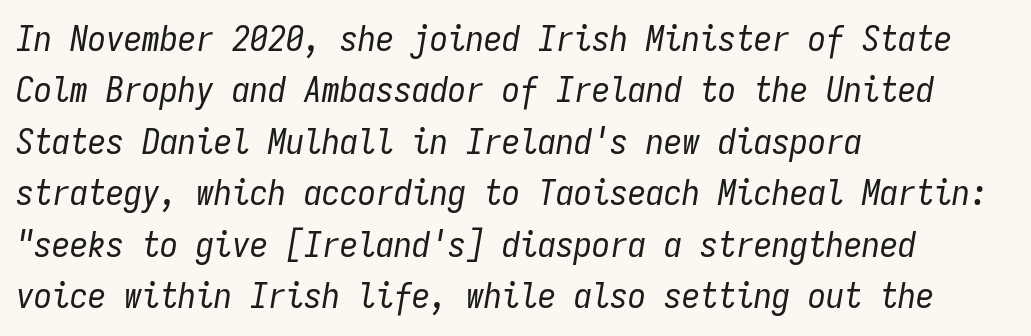
Q: Is the text bold? A: No.
Q: Is the text italic (slanted)? A: Yes, it leans right by about 9 degrees.
Q: Is the text underlined? A: No.
Q: How is the paragraph aligned? A: Left-aligned.
Q: Is the spacing between letters normal or unusually wide? A: Normal.
Q: Is the spacing between lines tight, normal or loose? A: Normal.
Q: Width (condensed, normal, or wide)? A: Condensed.
Q: Stroke contrast? A: Low.
Q: x-height? A: Medium.
Q: Monospaced? A: Yes.
